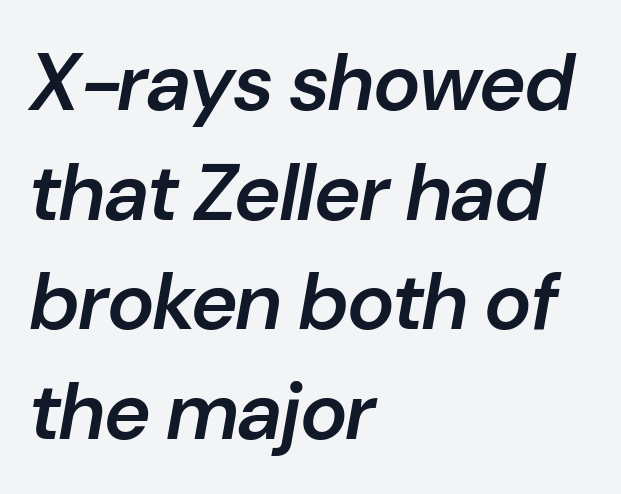
The image shows 80 px semibold type, italic (leaning right); set left-aligned, normal line spacing (1.37x), normal letter spacing, not underlined; low stroke contrast and a medium x-height.
